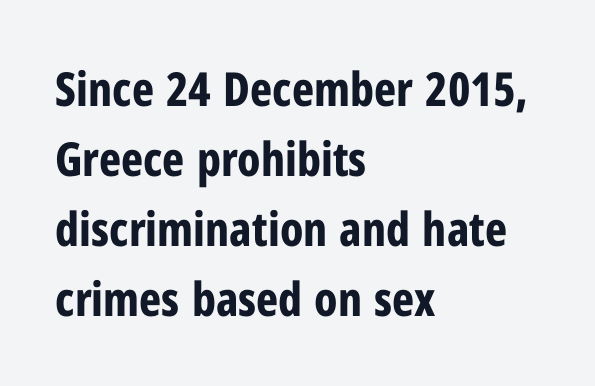
{"serif": "no", "italic": "no", "bold": "yes", "weight": "bold", "width": "condensed", "stroke_contrast": "low", "x_height": "medium", "monospaced": "no", "underline": "no", "align": "left", "line_spacing": "normal", "line_spacing_ratio": 1.49, "letter_spacing": "normal", "letter_spacing_em": 0.0, "glyph_px": 47}
